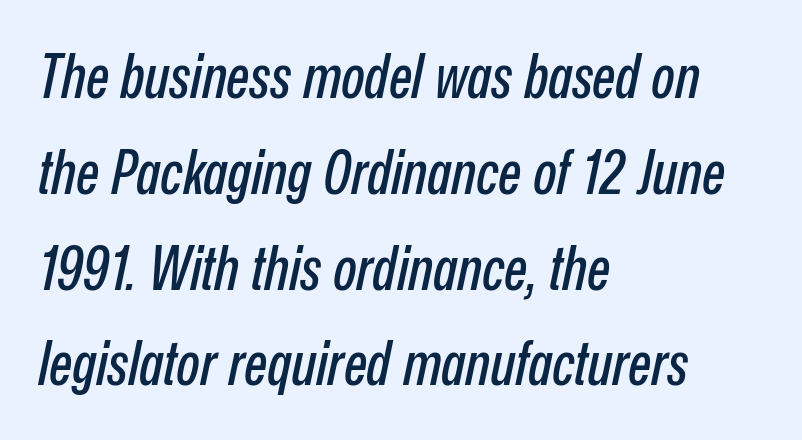
Q: Is the text italic (slanted)? A: Yes, it leans right by about 12 degrees.
Q: Is the text underlined? A: No.
Q: How is the paragraph aligned? A: Left-aligned.
Q: Is the spacing between letters normal or unusually wide? A: Normal.
Q: Is the spacing between lines tight, normal or loose? A: Normal.
Q: Width (condensed, normal, or wide)? A: Condensed.
Q: Stroke contrast? A: Low.
Q: x-height? A: Medium.
Q: Monospaced? A: No.
